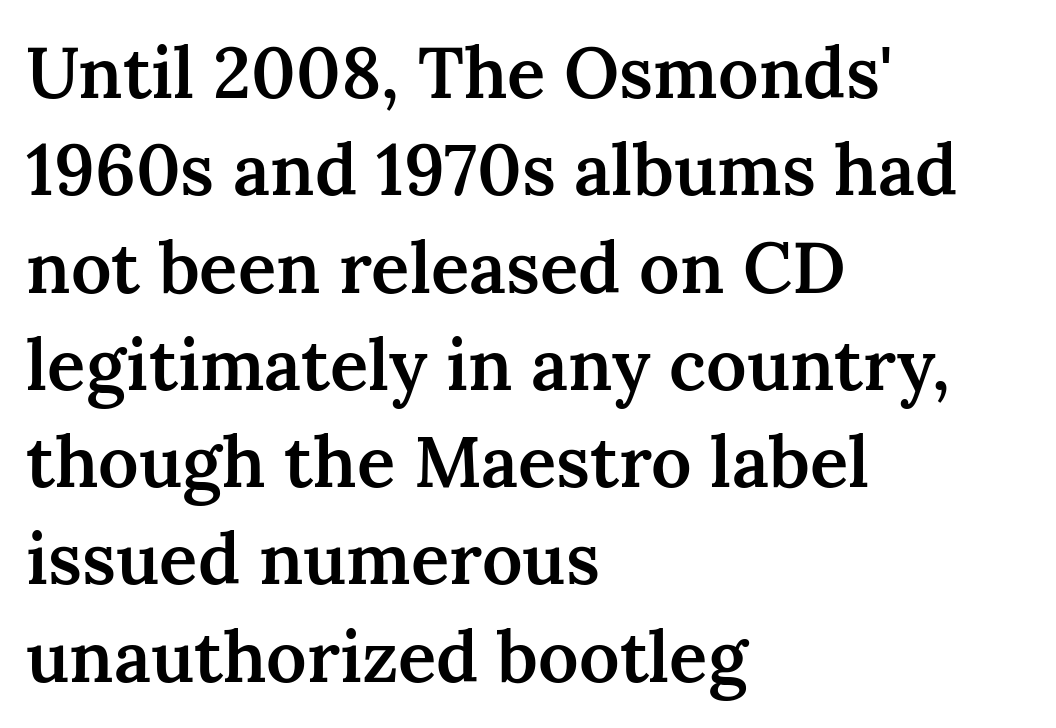
Strokes here are thickened, but only to semibold level. Notice how descenders clear the ascenders below comfortably — that's standard leading. The type sits square on the baseline with zero lean. A clean baseline with only descenders dipping below it. The passage is arranged the way most books set body copy — flush left.
